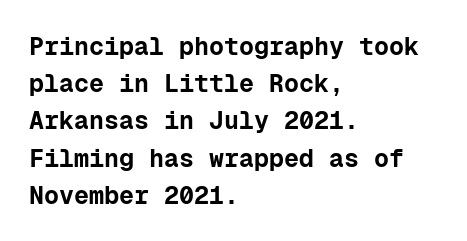
Italic: no, the glyphs are upright roman. Weight: bold. A typesetter would call this zero additional tracking. Does the copy run flush right? No — it runs flush left. In terms of leading, this rendering sits right in the middle. Quick note: underline off.
